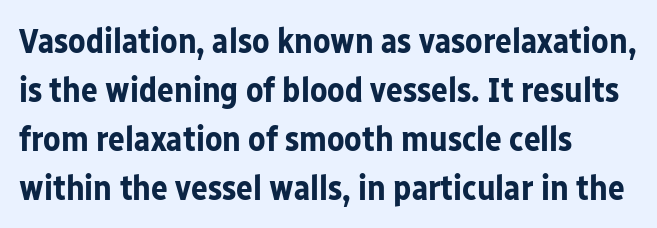
Any mark beneath the type? The region is blank. You can tell from the bare stems that sans-serif type was used. Interline gaps are of average width in this sample. Nope, not italic — everything's standing straight. The setting favours the left margin, as ordinary paragraphs usually do.
